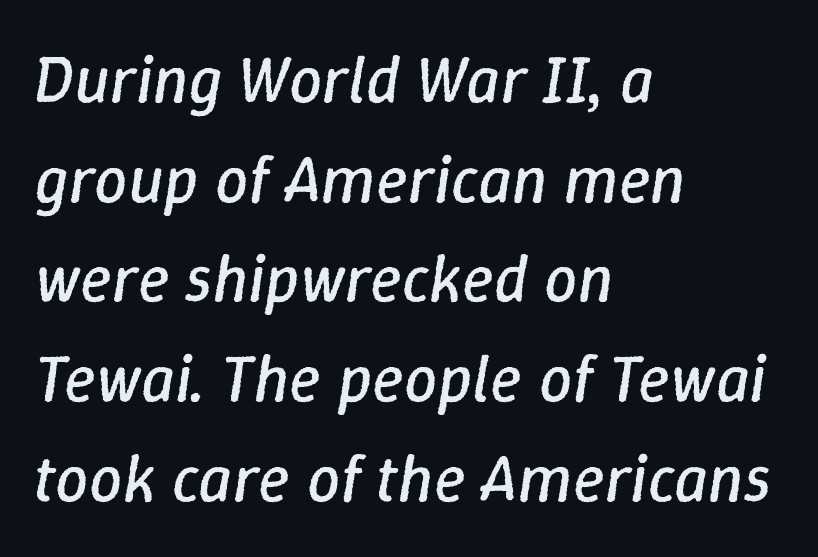
Nobody touched the tracking dial on this one. Italic? Definitely — the glyphs are oblique. Teacher's note: observe the even left margin — that is flush-left alignment. Nobody drew a line under any word here.
